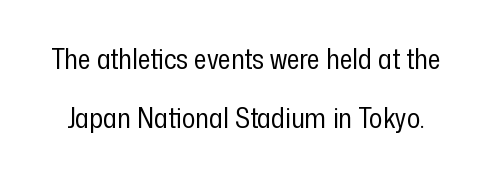
{"serif": "no", "italic": "no", "bold": "no", "weight": "regular", "width": "condensed", "stroke_contrast": "low", "x_height": "medium", "monospaced": "no", "underline": "no", "line_spacing": "loose", "line_spacing_ratio": 2.12, "letter_spacing": "normal", "letter_spacing_em": 0.0, "glyph_px": 28}
